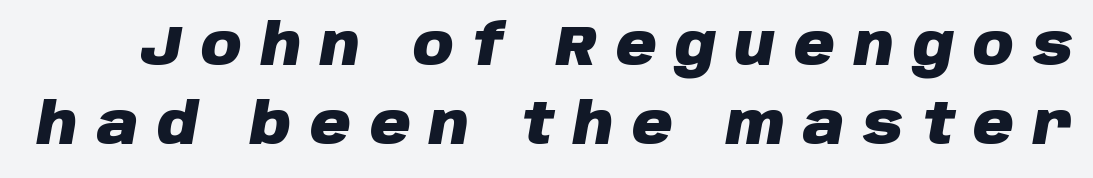
The image shows 56 px heavy type, italic (leaning right); set normal line spacing (1.41x), unusually wide letter spacing (+0.34 em), not underlined; low stroke contrast and a large x-height.
